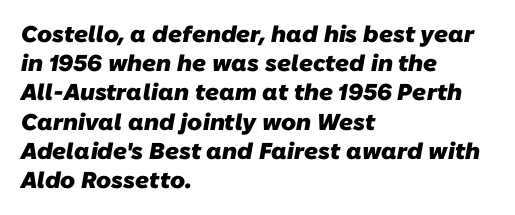
{"bold": "yes", "underline": "no", "align": "left", "line_spacing": "normal", "line_spacing_ratio": 1.27, "letter_spacing": "normal", "letter_spacing_em": 0.0, "glyph_px": 23}
